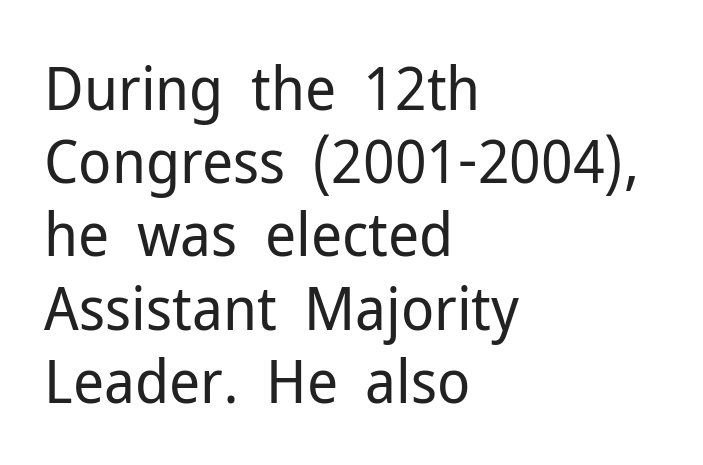
The passage shown is typed in a proportional face where columns would drift. Characters follow at the spacing the type designer built in. Weight: in the light-to-regular range. The rendering shows plain stroke endings on the letterforms — a sans-serif design.
